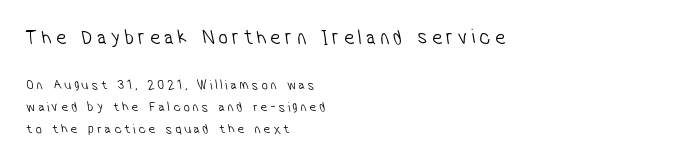
Descenders are the only things crossing below the line. Size contrast runs from large at the top to small at the bottom. Line starts are locked; line ends wander. A normal amount of white space separates one row of letters from the next. Compared with a typical body face, this is equally light or lighter still. Honestly, the letter spacing is so wide it's the main thing you notice.
